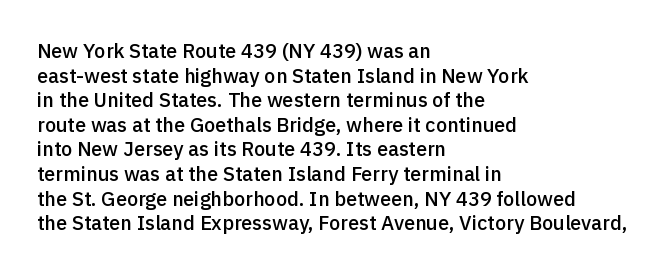
Characters follow at the spacing the type designer built in. The specimen reads as upright at a glance. The specimen omits any rule beneath the text block's lines. Short and long lines alike share a common starting point at left. Notice the strokes are somewhat thickened but not fully heavy: this is a semibold.
